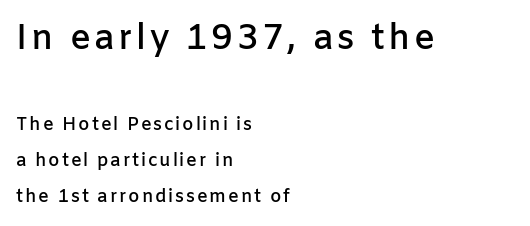
Q: Is the text bold? A: Semi-bold.
Q: Is the text italic (slanted)? A: No, it is upright.
Q: Is the typeface a serif or a sans-serif typeface? A: Sans-serif.
Q: Is the text underlined? A: No.
Q: How is the paragraph aligned? A: Left-aligned.
Q: Is the spacing between lines tight, normal or loose? A: Loose.
Q: Which block of text is set in a larger size, the first (top) or the second (bottom)? A: The first (top) one.
Q: Width (condensed, normal, or wide)? A: Normal.
Q: Stroke contrast? A: Low.
Q: x-height? A: Medium.
Q: Monospaced? A: No.
